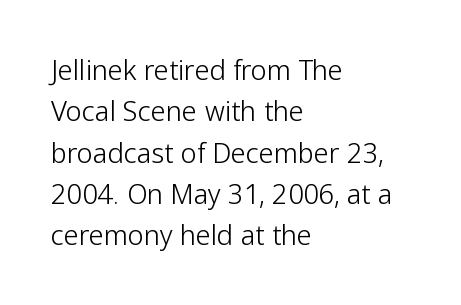
In terms of leading, this rendering sits right in the middle. The lettering stays uniformly vertical, giving the passage a roman look. Decoration check: the copy has no underline. The passage shown is not bold in any degree. How are the letters spaced? Ordinarily, with no added tracking.
